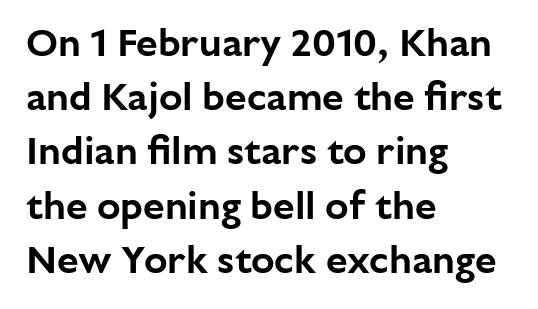
{"serif": "no", "italic": "no", "width": "normal", "stroke_contrast": "low", "x_height": "medium", "monospaced": "no", "underline": "no", "align": "left", "line_spacing": "normal", "line_spacing_ratio": 1.39, "letter_spacing": "normal", "letter_spacing_em": 0.0, "glyph_px": 39}
